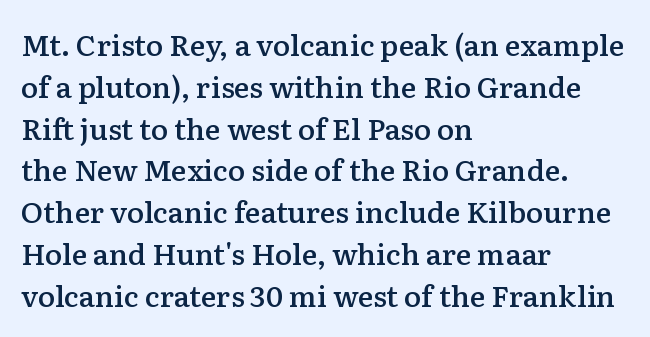
The image shows 29 px semibold serif type, upright; set left-aligned, normal line spacing (1.44x), normal letter spacing, not underlined; low stroke contrast and a medium x-height.
